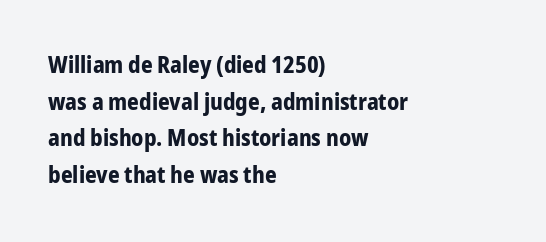
Q: Is the text bold? A: Yes.
Q: Is the text italic (slanted)? A: No, it is upright.
Q: Is the text underlined? A: No.
Q: How is the paragraph aligned? A: Left-aligned.
Q: Is the spacing between letters normal or unusually wide? A: Normal.
Q: Is the spacing between lines tight, normal or loose? A: Normal.
